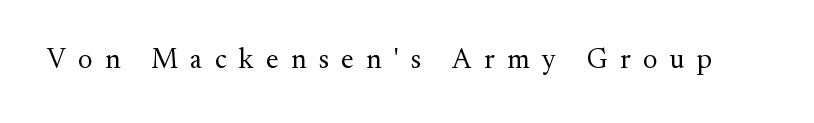
The image shows 28 px regular-weight serif type, upright; set unusually wide letter spacing (+0.44 em), not underlined; medium stroke contrast and a small x-height.
